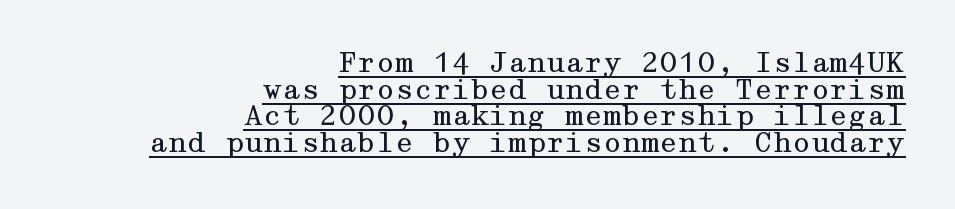
Q: Is the text bold? A: No.
Q: Is the text italic (slanted)? A: No, it is upright.
Q: Is the text underlined? A: Yes.
Q: How is the paragraph aligned? A: Right-aligned.
Q: Is the spacing between letters normal or unusually wide? A: Normal.
Q: Is the spacing between lines tight, normal or loose? A: Tight.
